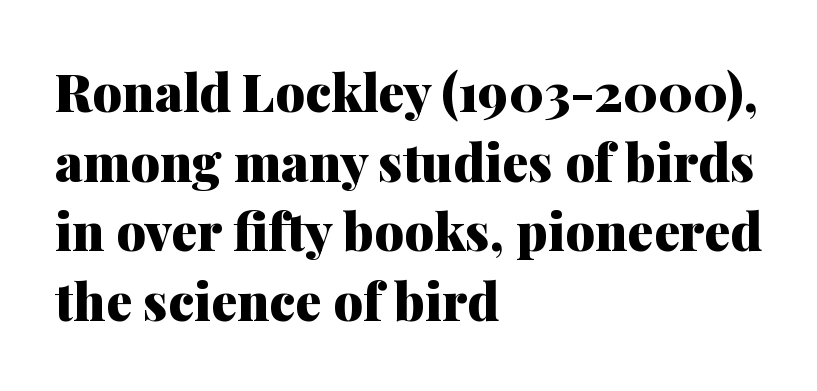
Varying glyph widths throughout — classic text-font behaviour. Line spacing here is normal. This sample is left-justified, so line endings fall wherever the words run out. These words are printed bold, with thick strokes throughout. Typographically, this falls in the serif category.
